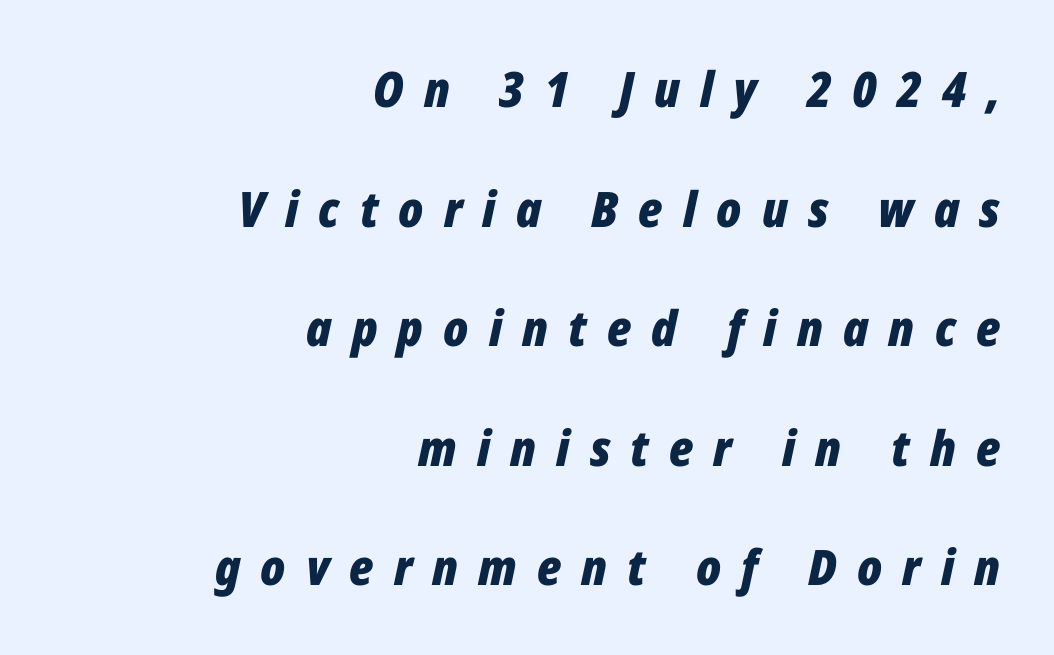
Q: Is the text bold? A: Yes.
Q: Is the text italic (slanted)? A: Yes, it leans right by about 12 degrees.
Q: Is the text underlined? A: No.
Q: How is the paragraph aligned? A: Right-aligned.
Q: Is the spacing between letters normal or unusually wide? A: Unusually wide.
Q: Is the spacing between lines tight, normal or loose? A: Loose.
Q: Width (condensed, normal, or wide)? A: Condensed.
Q: Stroke contrast? A: Low.
Q: x-height? A: Medium.
Q: Monospaced? A: No.
